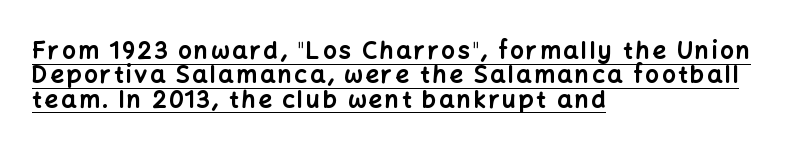
The image shows 24 px bold type, upright; set left-aligned, tight line spacing (1.02x), underlined.
